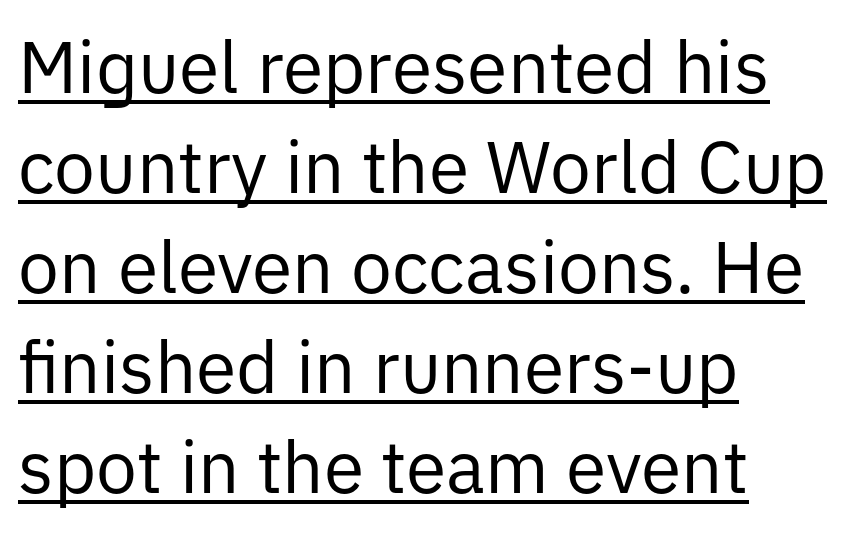
Q: Is the text bold? A: No.
Q: Is the text italic (slanted)? A: No, it is upright.
Q: Is the typeface a serif or a sans-serif typeface? A: Sans-serif.
Q: Is the text underlined? A: Yes.
Q: How is the paragraph aligned? A: Left-aligned.
Q: Is the spacing between letters normal or unusually wide? A: Normal.
Q: Is the spacing between lines tight, normal or loose? A: Normal.
Q: Width (condensed, normal, or wide)? A: Normal.
Q: Stroke contrast? A: Low.
Q: x-height? A: Medium.
Q: Monospaced? A: No.
